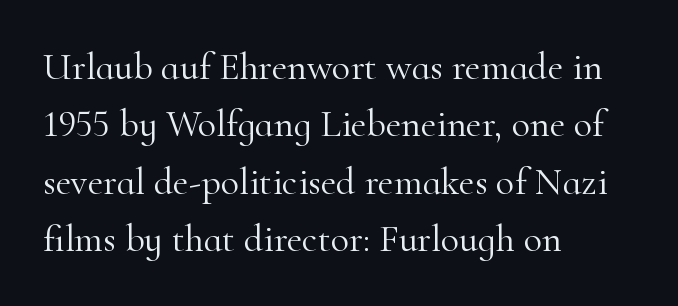
{"serif": "yes", "italic": "no", "bold": "no", "weight": "light", "width": "normal", "stroke_contrast": "high", "x_height": "small", "monospaced": "no", "underline": "no", "align": "left", "line_spacing": "normal", "line_spacing_ratio": 1.51, "letter_spacing": "normal", "letter_spacing_em": 0.0, "glyph_px": 38}
